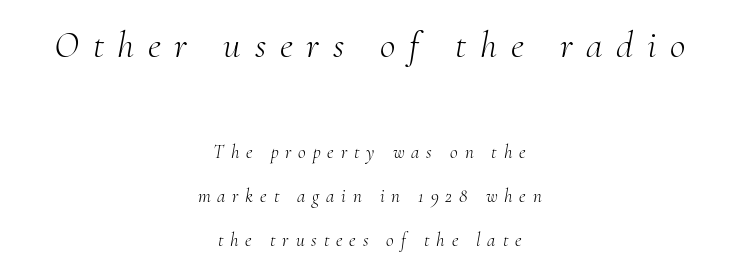
The image shows 38 px light serif type, italic (leaning right); set centered, loose line spacing (2.33x), unusually wide letter spacing (+0.36 em), not underlined; the first (top) block is 2.0x larger; medium stroke contrast and a small x-height.
